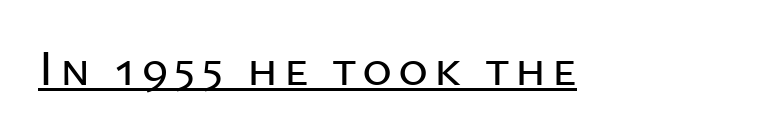
Q: Is the text italic (slanted)? A: No, it is upright.
Q: Is the typeface a serif or a sans-serif typeface? A: Sans-serif.
Q: Is the text underlined? A: Yes.
Q: Width (condensed, normal, or wide)? A: Normal.
Q: Stroke contrast? A: Low.
Q: x-height? A: Medium.
Q: Monospaced? A: No.
